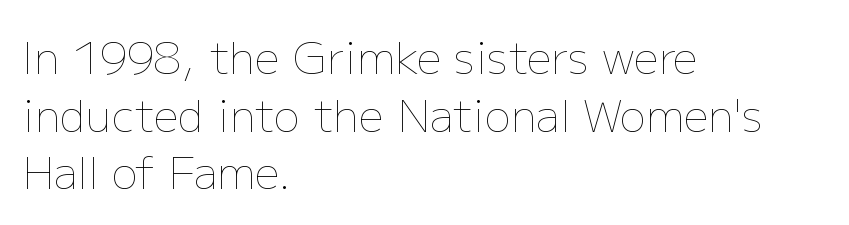
The image shows 44 px thin type, upright; set left-aligned, normal line spacing (1.31x), normal letter spacing, not underlined; low stroke contrast and a medium x-height.
